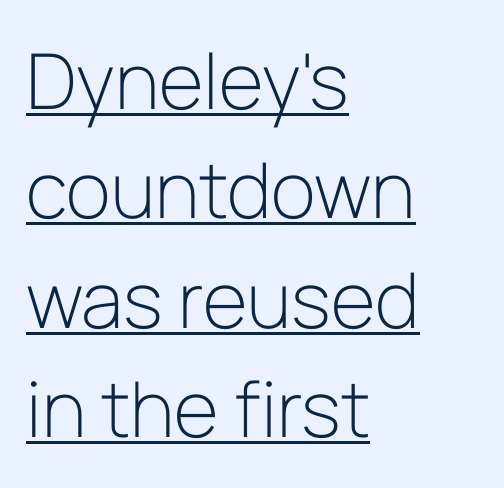
The rows are spaced the way most documents space them. Casual observation: everything's shoved over to the left. Here the designer chose a conventional face with non-uniform glyph widths. Honestly, the letter spacing is just normal — you wouldn't notice it.
